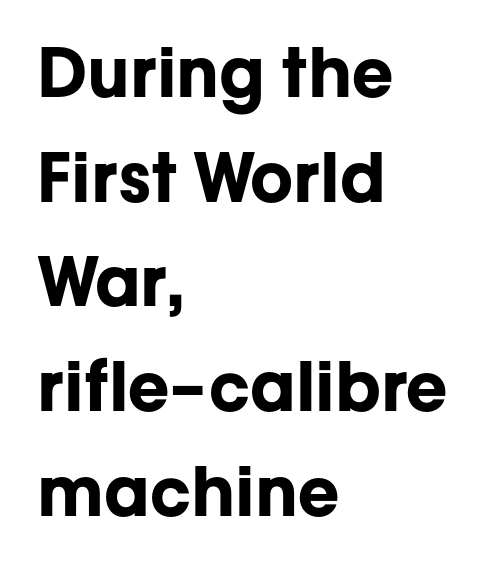
Q: Is the text bold? A: Yes.
Q: Is the text italic (slanted)? A: No, it is upright.
Q: Is the typeface a serif or a sans-serif typeface? A: Sans-serif.
Q: Is the text underlined? A: No.
Q: How is the paragraph aligned? A: Left-aligned.
Q: Is the spacing between letters normal or unusually wide? A: Normal.
Q: Is the spacing between lines tight, normal or loose? A: Normal.
Q: Width (condensed, normal, or wide)? A: Normal.
Q: Stroke contrast? A: Low.
Q: x-height? A: Medium.
Q: Monospaced? A: No.
